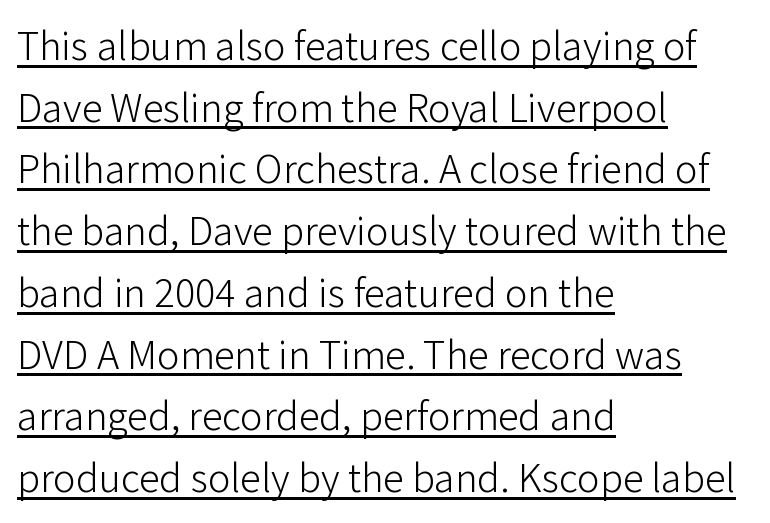
The image shows 42 px light sans-serif type, upright; set left-aligned, normal line spacing (1.47x), normal letter spacing, underlined; low stroke contrast and a medium x-height.
